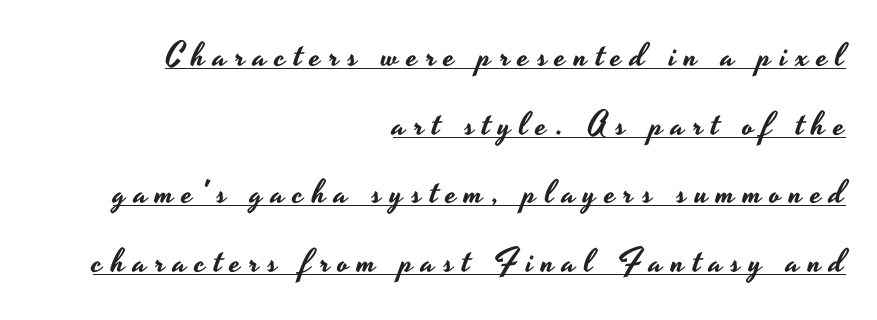
{"serif": "no", "width": "wide", "stroke_contrast": "low", "x_height": "small", "monospaced": "no", "underline": "yes", "align": "right", "line_spacing": "loose", "line_spacing_ratio": 2.08, "letter_spacing": "wide", "letter_spacing_em": 0.25, "glyph_px": 33}
